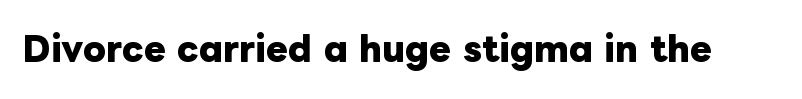
The image shows 33 px heavy type, upright; set normal letter spacing, not underlined; low stroke contrast and a medium x-height.
